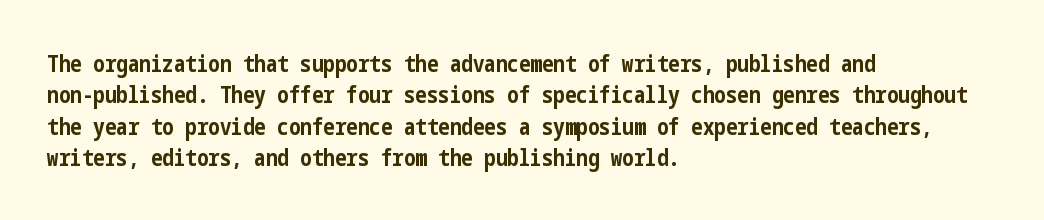
If you drew a line through each stem, it would be perfectly vertical. The face used here has the dense, thick strokes of a bold. All the whitespace from short lines collects on the right. Observe the ordinary spacing: letters are neighbours, not strangers. Rule under the text: the space is simply empty.
